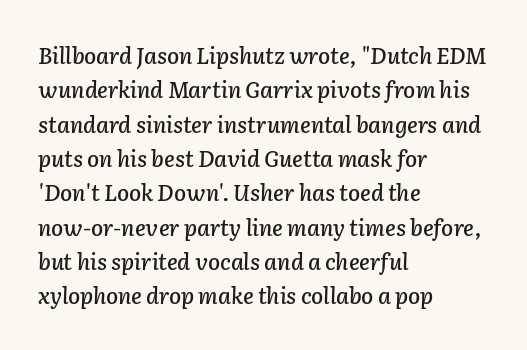
Q: Is the text italic (slanted)? A: Yes, it leans right by about 2 degrees.
Q: Is the text underlined? A: No.
Q: How is the paragraph aligned? A: Left-aligned.
Q: Is the spacing between letters normal or unusually wide? A: Normal.
Q: Is the spacing between lines tight, normal or loose? A: Normal.
